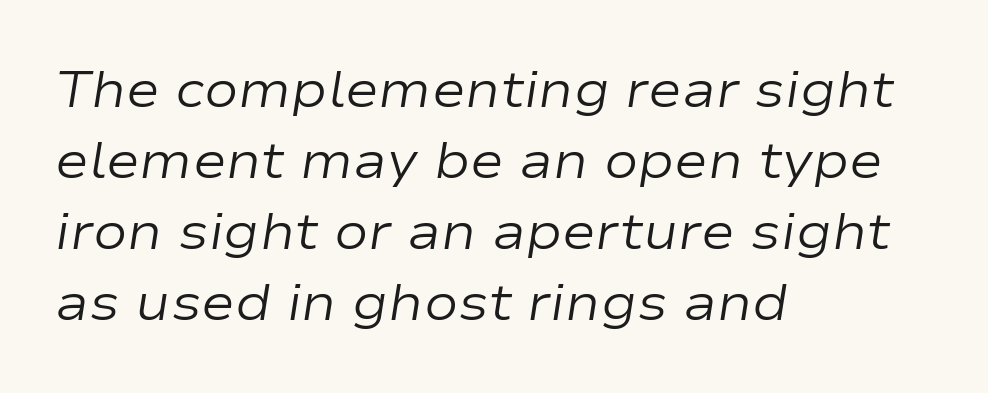
The compositor pushed each line to the left boundary. Yep, that's italic — everything's leaning. Varying glyph widths throughout — classic text-font behaviour. Descenders hang freely into open space. This sample keeps an unexceptional amount of space between lines.
